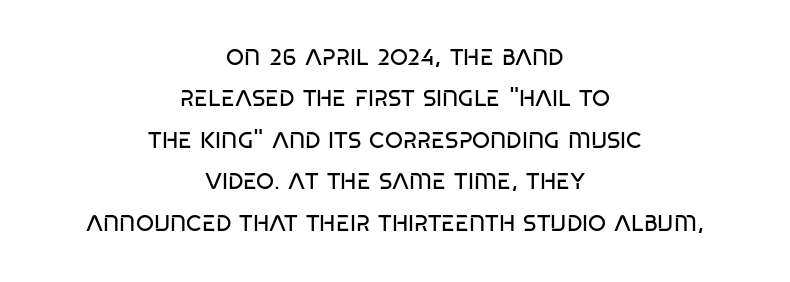
{"italic": "no", "bold": "no", "underline": "no", "align": "center", "line_spacing_ratio": 1.8, "letter_spacing": "normal", "letter_spacing_em": 0.0, "glyph_px": 23}
